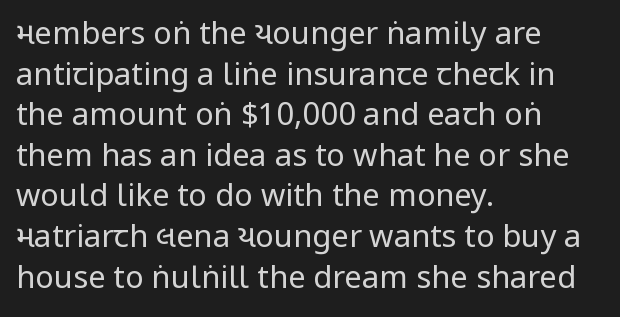
The line texture is even and compact thanks to regular tracking. Each letter keeps its own natural width here, so spacing adapts to shape. The font's upright variant was chosen for this text. The designer went with a sans here, leaving each stem footless. Vertical stems look standard width or narrower in stroke. Visually the block forms a straight wall on the left and a jagged coastline on the right.
